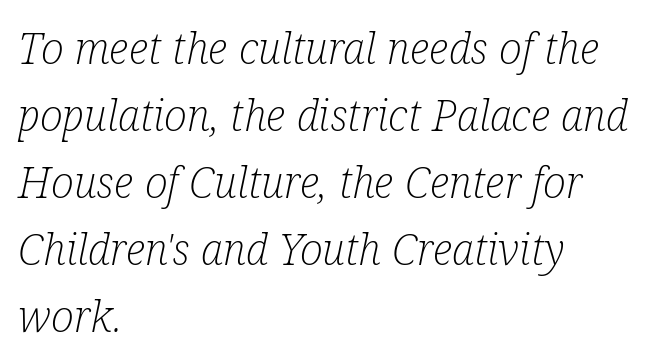
{"serif": "yes", "italic": "yes", "lean": "right", "slant_degrees": 12, "bold": "no", "weight": "light", "width": "condensed", "stroke_contrast": "low", "x_height": "medium", "monospaced": "no", "underline": "no", "align": "left", "line_spacing": "normal", "line_spacing_ratio": 1.56, "letter_spacing": "normal", "letter_spacing_em": 0.0, "glyph_px": 43}
